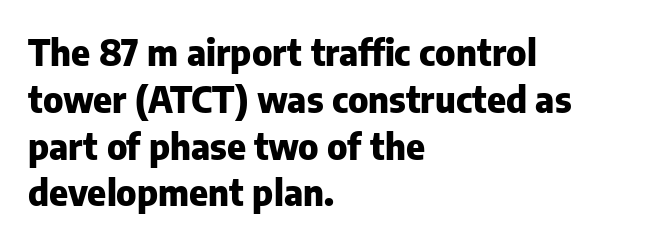
Q: Is the text bold? A: Yes.
Q: Is the text italic (slanted)? A: No, it is upright.
Q: Is the typeface a serif or a sans-serif typeface? A: Sans-serif.
Q: Is the text underlined? A: No.
Q: How is the paragraph aligned? A: Left-aligned.
Q: Is the spacing between letters normal or unusually wide? A: Normal.
Q: Is the spacing between lines tight, normal or loose? A: Normal.
Q: Width (condensed, normal, or wide)? A: Normal.
Q: Stroke contrast? A: Low.
Q: x-height? A: Medium.
Q: Monospaced? A: No.
